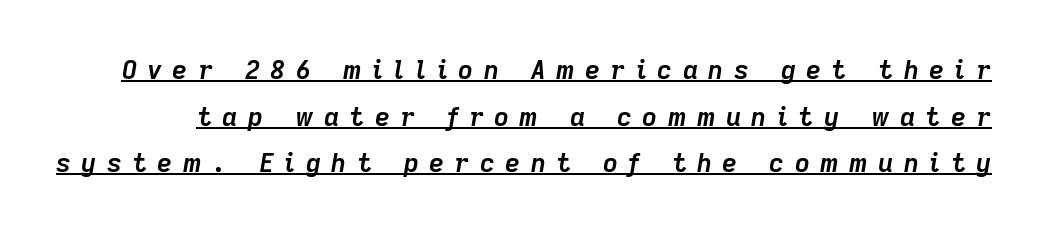
{"italic": "yes", "lean": "right", "slant_degrees": 9, "bold": "yes", "underline": "yes", "line_spacing_ratio": 1.79, "letter_spacing": "wide", "letter_spacing_em": 0.4, "glyph_px": 26}
